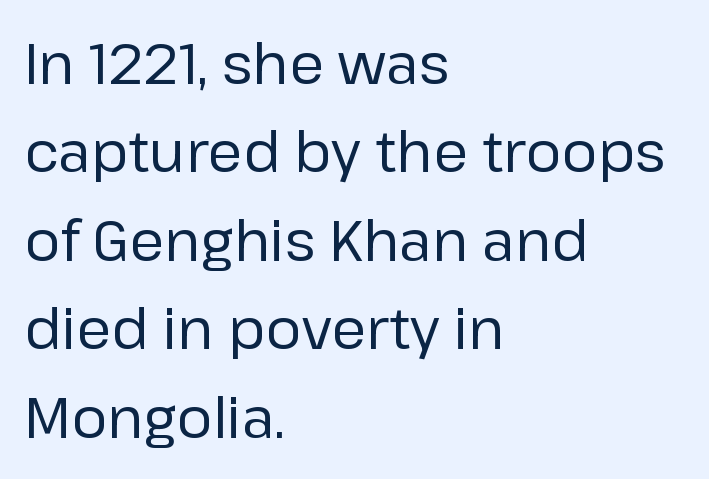
Each letter keeps its own natural width here, so spacing adapts to shape. Leading: standard. The text block is weighted toward the left margin, trailing off unevenly rightward. Posture: vertical.
